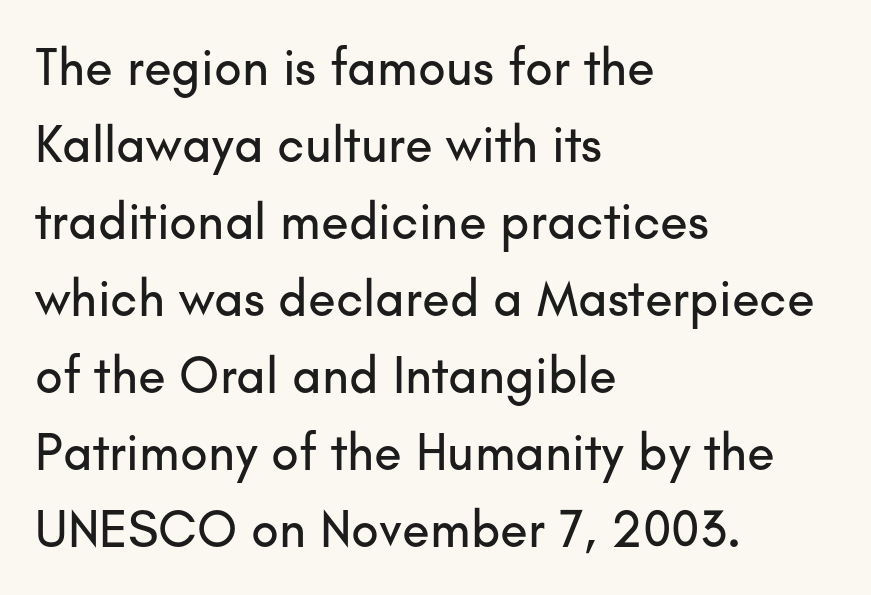
No extra tracking has been applied to these lines. Reading down the column, the eye jumps a familiar distance to each next line. Are there feet on the stems? There aren't — it's a sans. A clean baseline with only descenders dipping below it. When letters stand straight like this, we call the style roman or upright. Think of a printed novel: that variable character pitch is what you see here.
